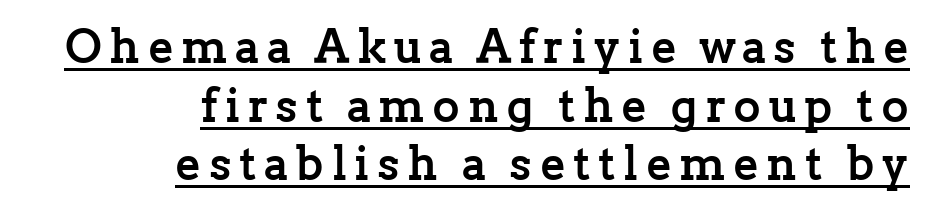
The image shows 47 px semibold serif type, upright; set right-aligned, normal line spacing (1.25x), underlined; low stroke contrast and a medium x-height.
